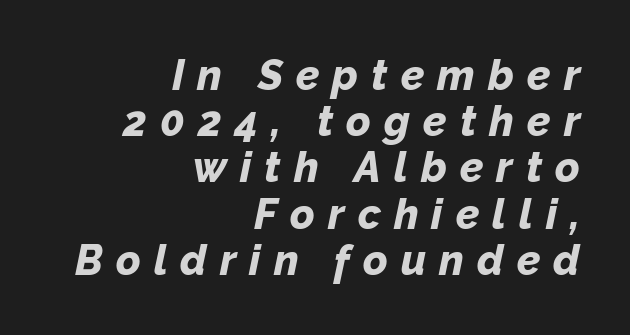
Q: Is the text bold? A: Yes.
Q: Is the text italic (slanted)? A: Yes, it leans right by about 12 degrees.
Q: Is the text underlined? A: No.
Q: How is the paragraph aligned? A: Right-aligned.
Q: Is the spacing between letters normal or unusually wide? A: Unusually wide.
Q: Is the spacing between lines tight, normal or loose? A: Tight.
Q: Width (condensed, normal, or wide)? A: Normal.
Q: Stroke contrast? A: Low.
Q: x-height? A: Medium.
Q: Monospaced? A: No.
